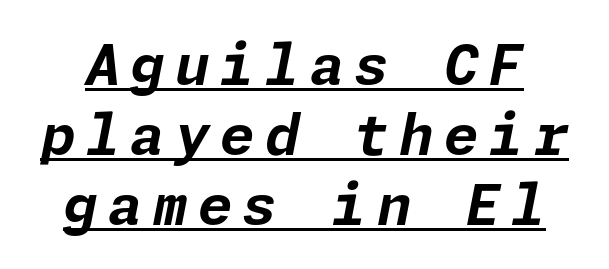
Vertical spacing — default. A typographer would call this underscored text. Thick stems and heavy bowls — unmistakably bold. The whole block is typeset with a tilt.
